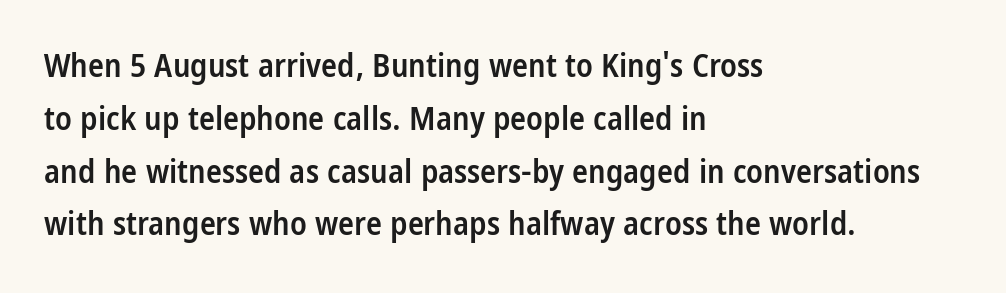
The area under the type is left untouched. The type sits square on the baseline with zero lean. All the whitespace from short lines collects on the right. The passage shown is typed in a proportional face where columns would drift.
